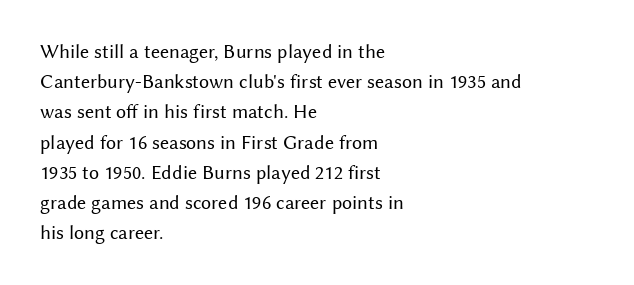
What stands out about the letter spacing? Nothing — it is the standard amount. The axis of the letterforms is exactly vertical. Check the space under the baseline: it is left empty. Evenly set lines give the paragraph a standard silhouette.
